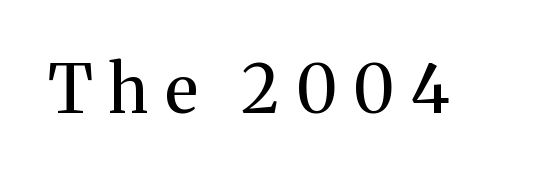
The typeface has the unassuming heft of standard copy or less. Do the characters align in a grid? No, the font is proportional. Serif or sans? Serif — the stroke terminals have little feet. Glance below the letters and you will spot only blank space.
